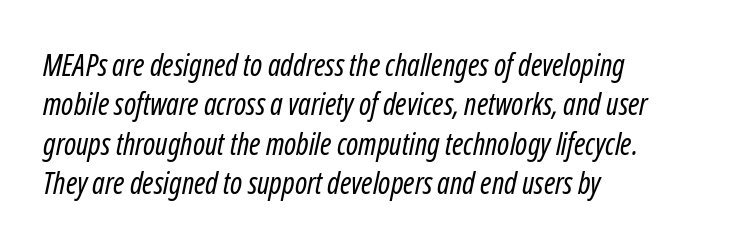
Q: Is the text bold? A: No.
Q: Is the text italic (slanted)? A: Yes, it leans right by about 12 degrees.
Q: Is the text underlined? A: No.
Q: How is the paragraph aligned? A: Left-aligned.
Q: Is the spacing between letters normal or unusually wide? A: Normal.
Q: Is the spacing between lines tight, normal or loose? A: Normal.
Q: Width (condensed, normal, or wide)? A: Condensed.
Q: Stroke contrast? A: Low.
Q: x-height? A: Medium.
Q: Monospaced? A: No.
